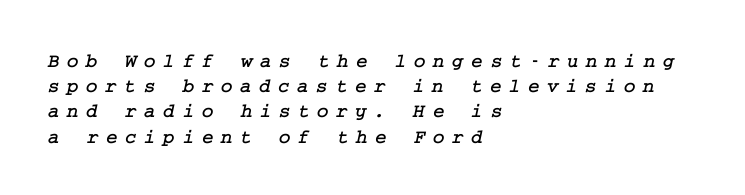
One glance says typical: line gaps are just what's usual. The baseline area is clear. The ragged edge is on the right, which tells us the setting is flush left. Inter-character spacing is expanded well beyond the font's built-in metrics.
